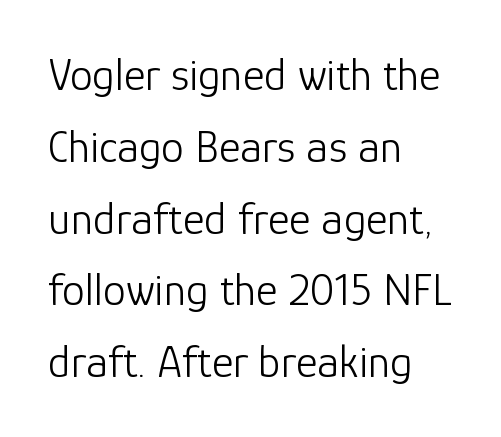
This sample has the flowing, uneven cadence of proportional lettering. Ascenders rise straight up at ninety degrees. The type is set solid horizontally, with unmodified tracking. Classification — sans serif. Does the copy run flush right? No — it runs flush left. Successive baselines arrive at the customary interval.
